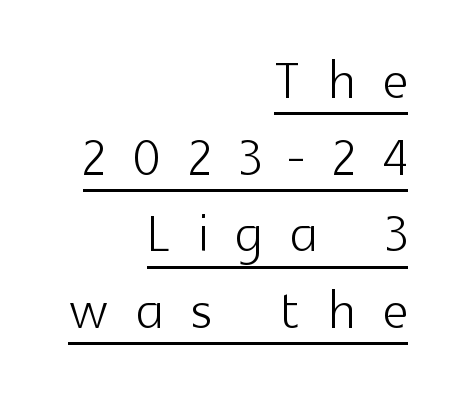
Q: Is the text bold? A: No.
Q: Is the text italic (slanted)? A: No, it is upright.
Q: Is the typeface a serif or a sans-serif typeface? A: Sans-serif.
Q: Is the text underlined? A: Yes.
Q: How is the paragraph aligned? A: Right-aligned.
Q: Is the spacing between letters normal or unusually wide? A: Unusually wide.
Q: Is the spacing between lines tight, normal or loose? A: Tight.
Q: Width (condensed, normal, or wide)? A: Normal.
Q: x-height? A: Medium.
Q: Monospaced? A: No.
